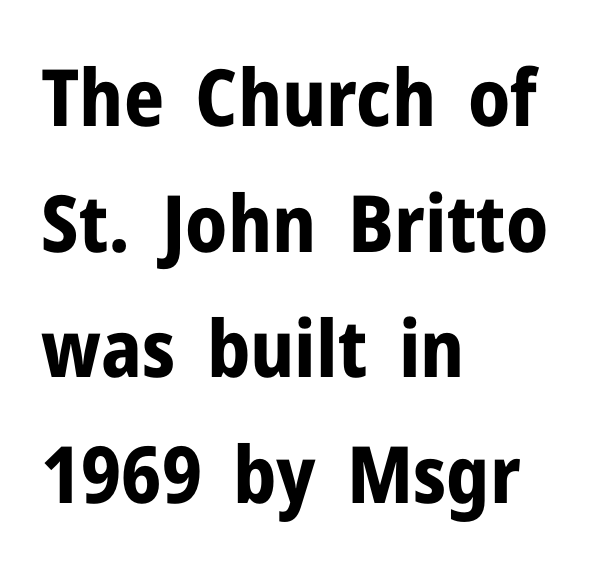
The image shows 79 px bold sans-serif type, upright; set left-aligned, normal line spacing (1.59x), normal letter spacing, not underlined; low stroke contrast and a medium x-height.
